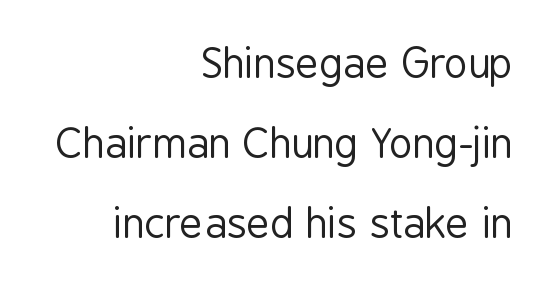
Q: Is the text bold? A: No.
Q: Is the text italic (slanted)? A: No, it is upright.
Q: Is the typeface a serif or a sans-serif typeface? A: Sans-serif.
Q: Is the text underlined? A: No.
Q: How is the paragraph aligned? A: Right-aligned.
Q: Is the spacing between letters normal or unusually wide? A: Normal.
Q: Is the spacing between lines tight, normal or loose? A: Loose.
Q: Width (condensed, normal, or wide)? A: Condensed.
Q: Stroke contrast? A: Low.
Q: x-height? A: Medium.
Q: Monospaced? A: No.
